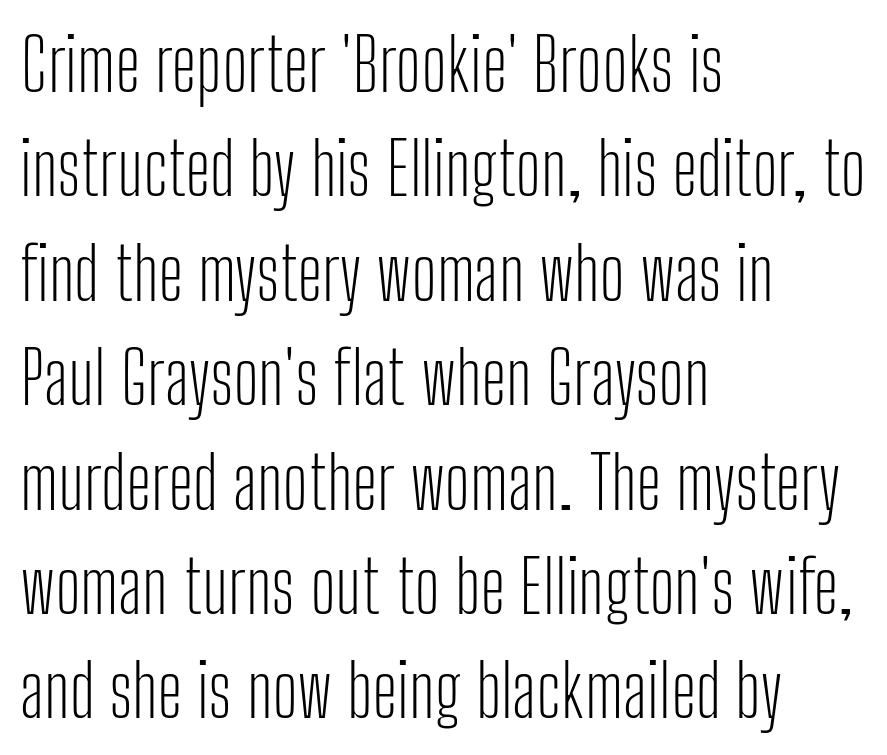
This sample uses an upright cut, with every glyph sitting square on the baseline. Students, note that the glyphs here touch the page at normal intervals. Leading: standard. Do the characters align in a grid? No, the font is proportional. Vertical stems look standard width or narrower in stroke. The glyphs are unaccompanied by any horizontal stroke below them.
